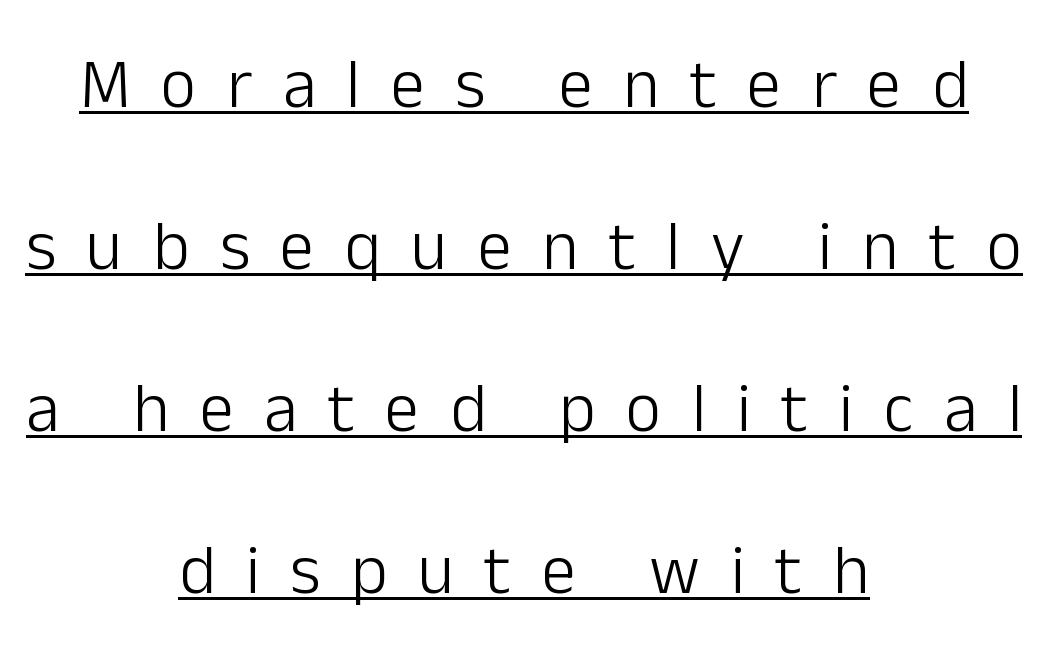
Q: Is the text bold? A: No.
Q: Is the text italic (slanted)? A: No, it is upright.
Q: Is the typeface a serif or a sans-serif typeface? A: Sans-serif.
Q: Is the text underlined? A: Yes.
Q: How is the paragraph aligned? A: Centered.
Q: Is the spacing between letters normal or unusually wide? A: Unusually wide.
Q: Is the spacing between lines tight, normal or loose? A: Loose.
Q: Width (condensed, normal, or wide)? A: Normal.
Q: Stroke contrast? A: Low.
Q: x-height? A: Medium.
Q: Monospaced? A: No.
